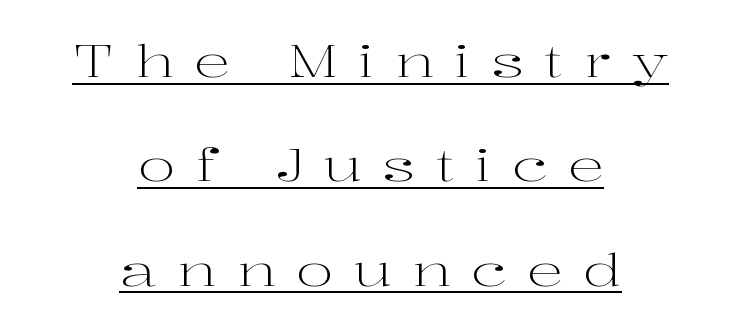
Q: Is the text bold? A: No.
Q: Is the text italic (slanted)? A: No, it is upright.
Q: Is the typeface a serif or a sans-serif typeface? A: Serif.
Q: Is the text underlined? A: Yes.
Q: How is the paragraph aligned? A: Centered.
Q: Is the spacing between letters normal or unusually wide? A: Unusually wide.
Q: Is the spacing between lines tight, normal or loose? A: Loose.
Q: Width (condensed, normal, or wide)? A: Wide.
Q: Stroke contrast? A: High.
Q: x-height? A: Medium.
Q: Monospaced? A: No.
